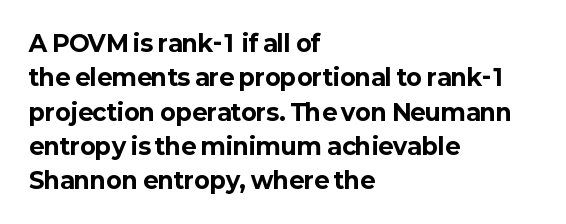
The space directly below the letters is spotless. Interline gaps are of average width in this sample. Ascenders rise straight up at ninety degrees. The rendering anchors every line to the left-hand side. The horizontal fit of the characters is conventional and even. The sample has been set heavy, in full bold.
